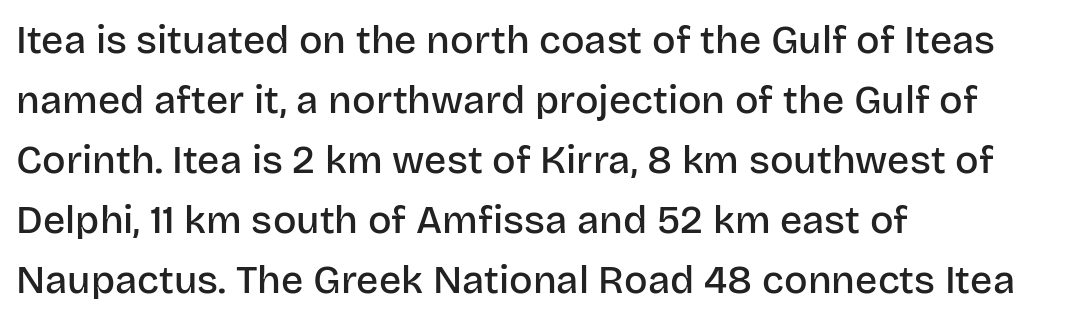
Q: Is the text bold? A: Semi-bold.
Q: Is the text italic (slanted)? A: No, it is upright.
Q: Is the typeface a serif or a sans-serif typeface? A: Sans-serif.
Q: Is the text underlined? A: No.
Q: How is the paragraph aligned? A: Left-aligned.
Q: Is the spacing between letters normal or unusually wide? A: Normal.
Q: Is the spacing between lines tight, normal or loose? A: Normal.
Q: Width (condensed, normal, or wide)? A: Normal.
Q: Stroke contrast? A: Low.
Q: x-height? A: Large.
Q: Monospaced? A: No.
